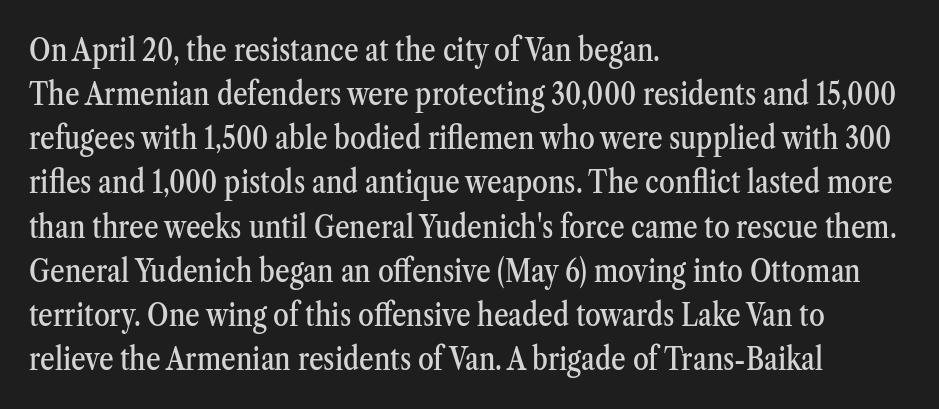
Varying glyph widths throughout — classic text-font behaviour. What kind of face is this? One with serifs. Does the lettering tilt? It doesn't — this is upright. The ragged edge is on the right, which tells us the setting is flush left.
